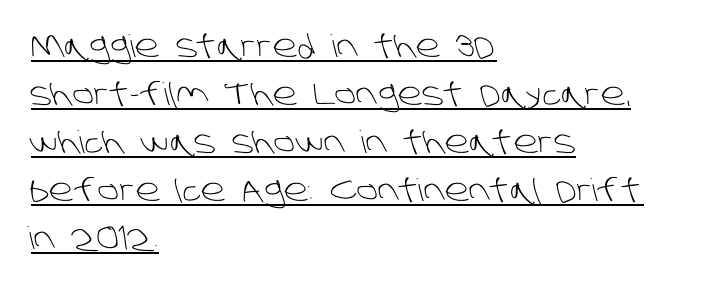
Q: Is the text bold? A: No.
Q: Is the typeface a serif or a sans-serif typeface? A: Sans-serif.
Q: Is the text underlined? A: Yes.
Q: How is the paragraph aligned? A: Left-aligned.
Q: Is the spacing between letters normal or unusually wide? A: Normal.
Q: Is the spacing between lines tight, normal or loose? A: Normal.
Q: Width (condensed, normal, or wide)? A: Normal.
Q: Stroke contrast? A: Low.
Q: x-height? A: Large.
Q: Monospaced? A: No.
